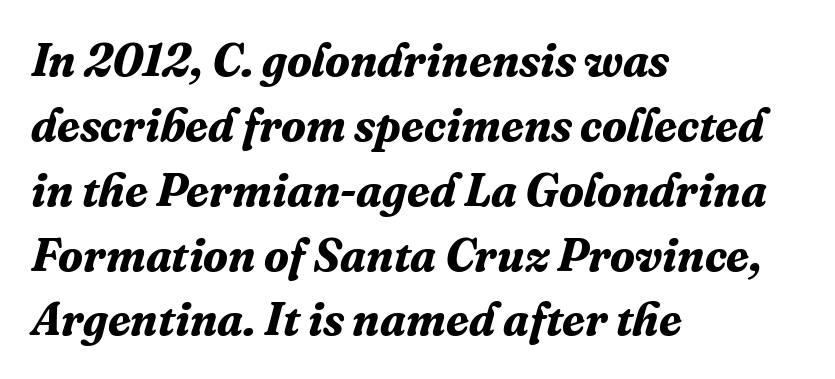
The image shows 46 px bold serif type, italic (leaning right); set left-aligned, normal line spacing (1.41x), normal letter spacing, not underlined; medium stroke contrast and a medium x-height.
